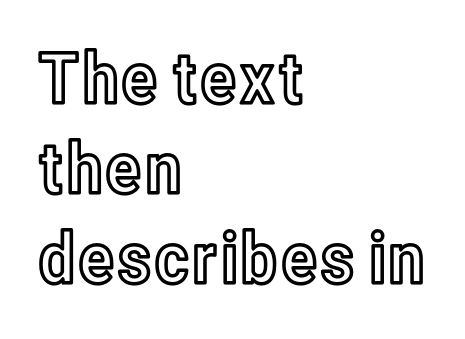
Q: Is the text italic (slanted)? A: No, it is upright.
Q: Is the text underlined? A: No.
Q: How is the paragraph aligned? A: Left-aligned.
Q: Is the spacing between letters normal or unusually wide? A: Normal.
Q: Is the spacing between lines tight, normal or loose? A: Normal.
Q: Width (condensed, normal, or wide)? A: Condensed.
Q: x-height? A: Medium.
Q: Monospaced? A: No.
